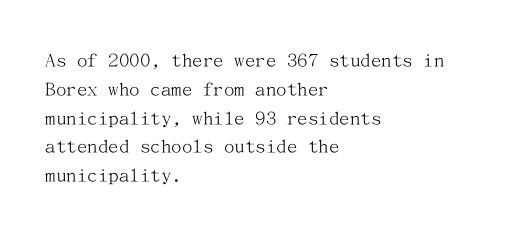
Each new line begins a customary step beneath the previous one. Stems here are at most as thick as an everyday book face. Words appear dense and cohesive because spacing is normal. Descenders hang freely into open space. The axis of the letterforms is exactly vertical.
